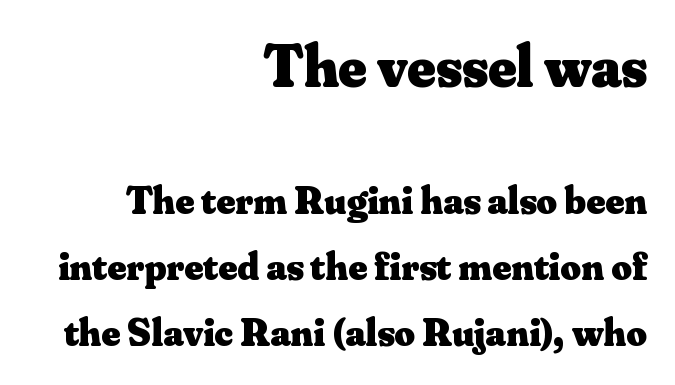
Q: Is the text bold? A: Yes.
Q: Is the text italic (slanted)? A: No, it is upright.
Q: Is the typeface a serif or a sans-serif typeface? A: Serif.
Q: Is the text underlined? A: No.
Q: How is the paragraph aligned? A: Right-aligned.
Q: Is the spacing between letters normal or unusually wide? A: Normal.
Q: Is the spacing between lines tight, normal or loose? A: Normal.
Q: Which block of text is set in a larger size, the first (top) or the second (bottom)? A: The first (top) one.
Q: Width (condensed, normal, or wide)? A: Normal.
Q: Stroke contrast? A: Medium.
Q: x-height? A: Small.
Q: Monospaced? A: No.
